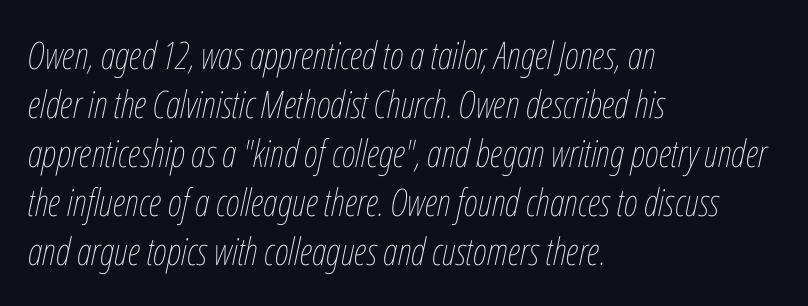
Reading down the block, your eye returns to a fixed left position each line. Anything drawn beneath the words? Only blank space. Nothing unusual about the tracking: characters are spaced as the font intends. A normal amount of white space separates one row of letters from the next.
